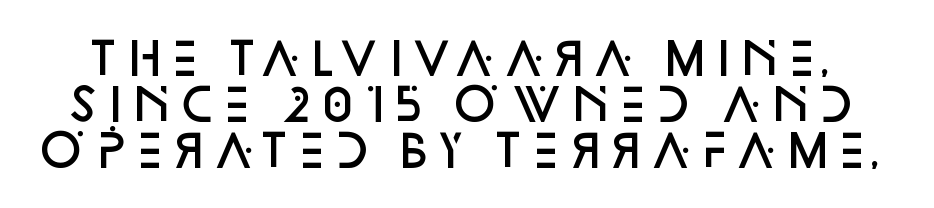
{"serif": "no", "italic": "no", "bold": "semi", "weight": "semibold", "width": "normal", "stroke_contrast": "low", "x_height": "large", "monospaced": "no", "underline": "no", "line_spacing": "tight", "line_spacing_ratio": 1.05, "letter_spacing": "normal", "letter_spacing_em": 0.0, "glyph_px": 44}
